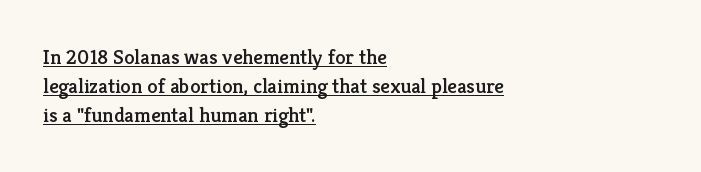
Q: Is the text italic (slanted)? A: No, it is upright.
Q: Is the text underlined? A: Yes.
Q: How is the paragraph aligned? A: Left-aligned.
Q: Is the spacing between letters normal or unusually wide? A: Normal.
Q: Is the spacing between lines tight, normal or loose? A: Normal.
